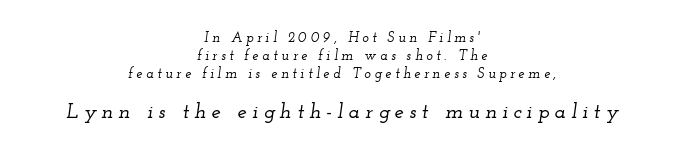
Quick note: interline space is typical. These lines stack symmetrically, like a column narrowing and widening about its center. No word sits above an underline. Small over large — that's the arrangement of the two blocks here.
